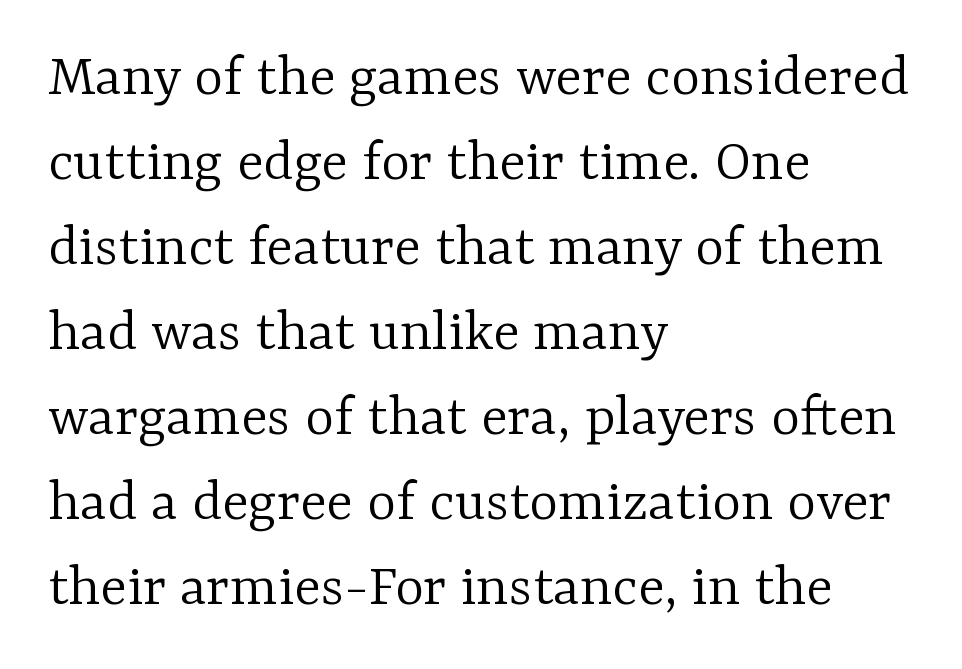
{"serif": "yes", "italic": "no", "bold": "no", "weight": "light", "width": "normal", "stroke_contrast": "low", "x_height": "medium", "monospaced": "no", "underline": "no", "align": "left", "line_spacing": "normal", "line_spacing_ratio": 1.37, "letter_spacing": "normal", "letter_spacing_em": 0.0, "glyph_px": 62}
